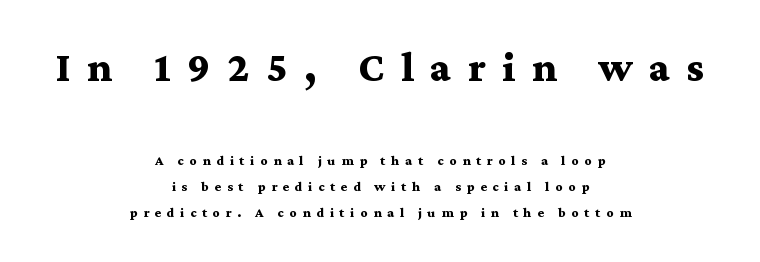
Q: Is the text bold? A: Yes.
Q: Is the text italic (slanted)? A: No, it is upright.
Q: Is the typeface a serif or a sans-serif typeface? A: Serif.
Q: Is the text underlined? A: No.
Q: How is the paragraph aligned? A: Centered.
Q: Is the spacing between letters normal or unusually wide? A: Unusually wide.
Q: Which block of text is set in a larger size, the first (top) or the second (bottom)? A: The first (top) one.
Q: Width (condensed, normal, or wide)? A: Wide.
Q: Stroke contrast? A: Medium.
Q: x-height? A: Medium.
Q: Monospaced? A: No.
